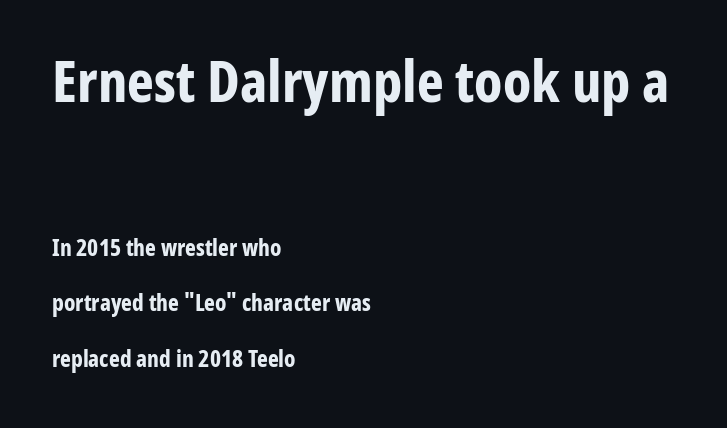
This rendering leaves character spacing at its baseline value. Does the type have serifs? No, each stem ends abruptly. Does the weight exceed regular? Yes, all the way to bold. Upright lettering throughout. These lines are rendered in a variable-pitch font.
